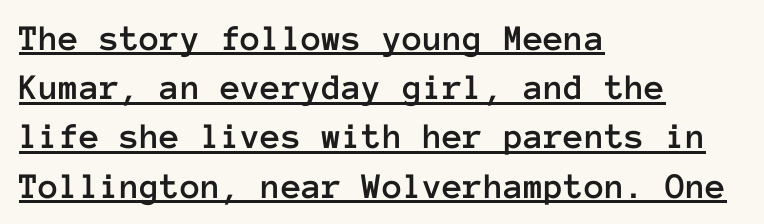
The image shows 37 px text type, upright, monospaced; set left-aligned, normal line spacing (1.33x), normal letter spacing, underlined; low stroke contrast and a medium x-height.
